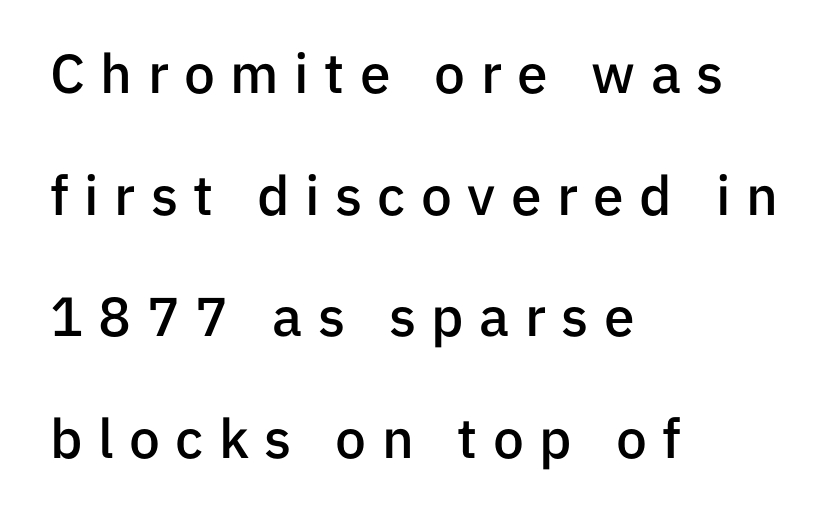
{"serif": "no", "italic": "no", "bold": "semi", "weight": "semibold", "width": "normal", "stroke_contrast": "low", "x_height": "medium", "monospaced": "no", "underline": "no", "align": "left", "line_spacing": "loose", "line_spacing_ratio": 2.21, "letter_spacing": "wide", "letter_spacing_em": 0.28, "glyph_px": 55}
